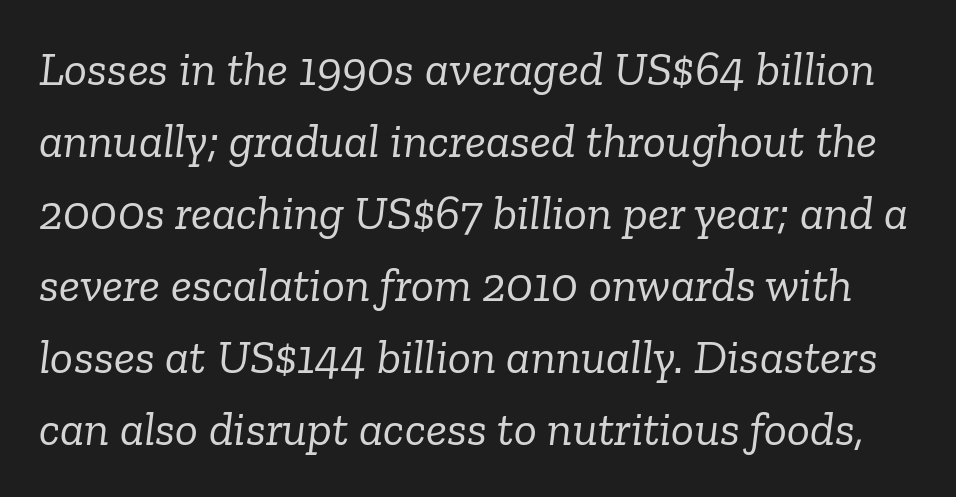
No extra tracking has been applied to these lines. Yep, those are serifs on the letters. The vertical gap from one line to the next is medium. Type without underlining. In terms of posture, this sample is oblique. Note the varied advance widths — an 'i' is clearly narrower than an 'm'.
